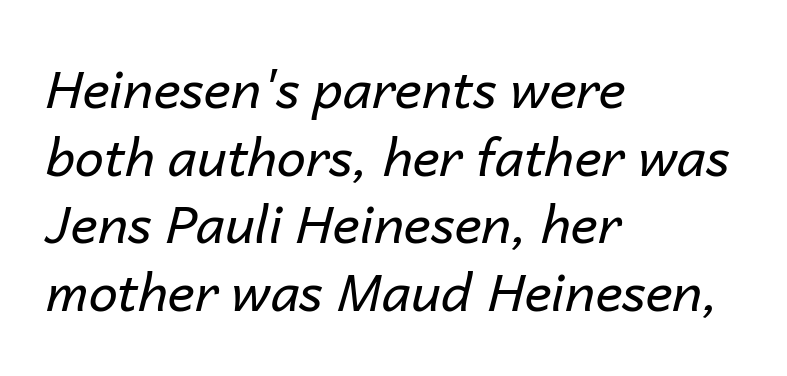
{"italic": "yes", "lean": "right", "slant_degrees": 14, "bold": "no", "weight": "regular", "width": "normal", "stroke_contrast": "low", "x_height": "medium", "monospaced": "no", "underline": "no", "align": "left", "line_spacing": "normal", "line_spacing_ratio": 1.3, "letter_spacing": "normal", "letter_spacing_em": 0.0, "glyph_px": 52}
